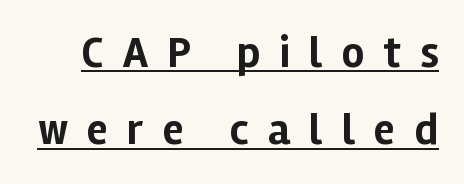
Q: Is the text bold? A: Yes.
Q: Is the text italic (slanted)? A: No, it is upright.
Q: Is the typeface a serif or a sans-serif typeface? A: Sans-serif.
Q: Is the text underlined? A: Yes.
Q: Is the spacing between letters normal or unusually wide? A: Unusually wide.
Q: Width (condensed, normal, or wide)? A: Normal.
Q: Stroke contrast? A: Low.
Q: x-height? A: Medium.
Q: Monospaced? A: No.
